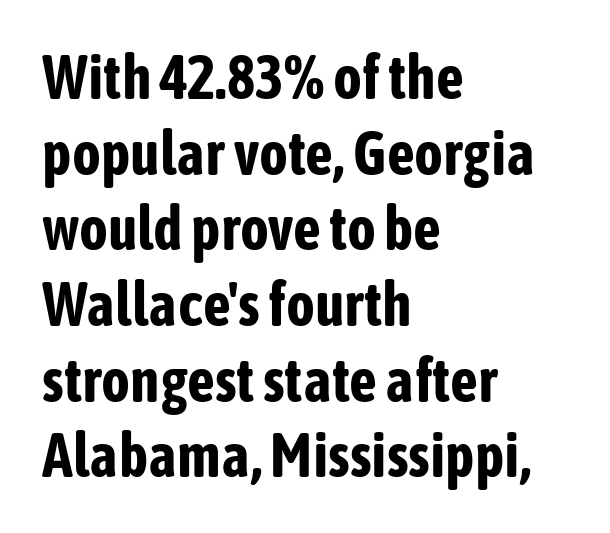
The letters stand straight up with perfectly vertical stems. You could not count columns in this text — the font is proportionally spaced. The paragraph has a hard left edge and a soft right edge. The foot of each line stays bare and open. Examine the stroke ends and you'll find no serifs. Its strokes are broad and dark, the hallmark of bold type.
